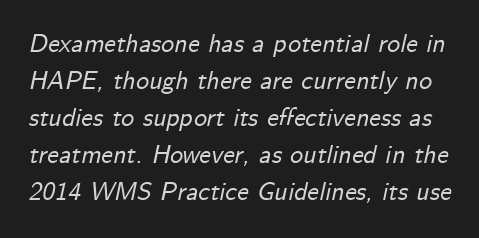
{"italic": "yes", "lean": "right", "slant_degrees": 12, "underline": "no", "line_spacing": "normal", "line_spacing_ratio": 1.42, "letter_spacing": "normal", "letter_spacing_em": 0.0, "glyph_px": 26}
